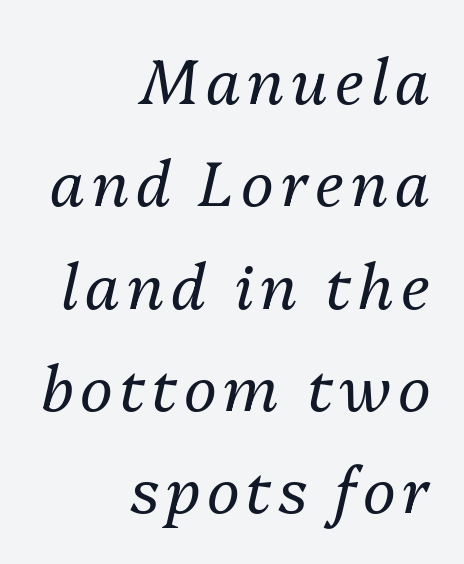
The image shows 62 px regular-weight type, italic (leaning right); set right-aligned, normal line spacing (1.65x), not underlined; medium stroke contrast and a medium x-height.
